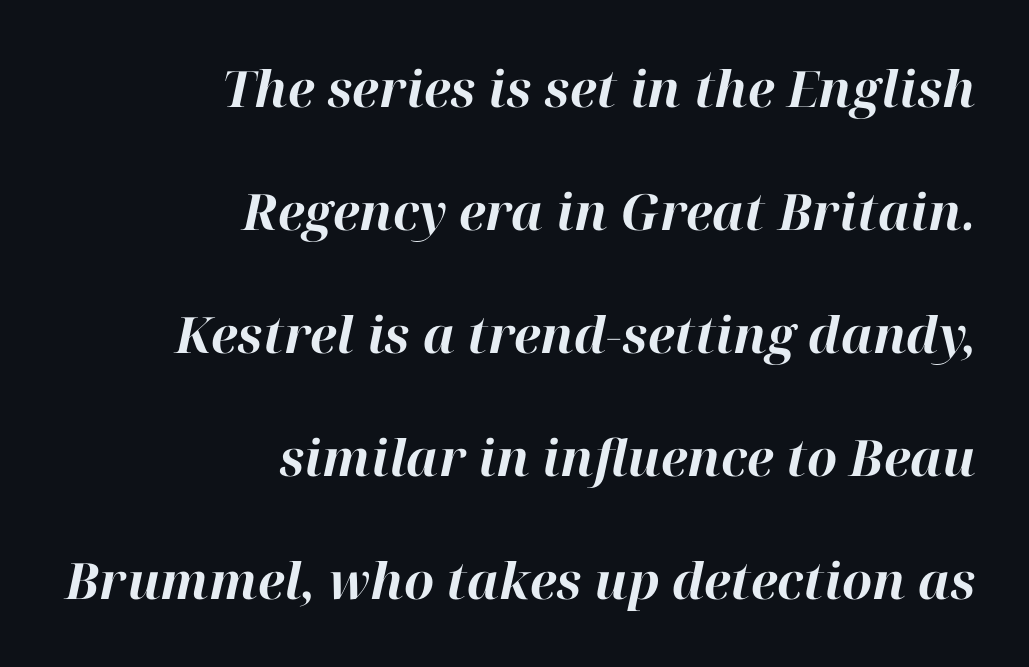
Weight: bold. Think of a printed novel: that variable character pitch is what you see here. In terms of leading, this rendering errs on the spacious side. Bare-footed words on every line. The axis of the letterforms is tilted away from vertical.
